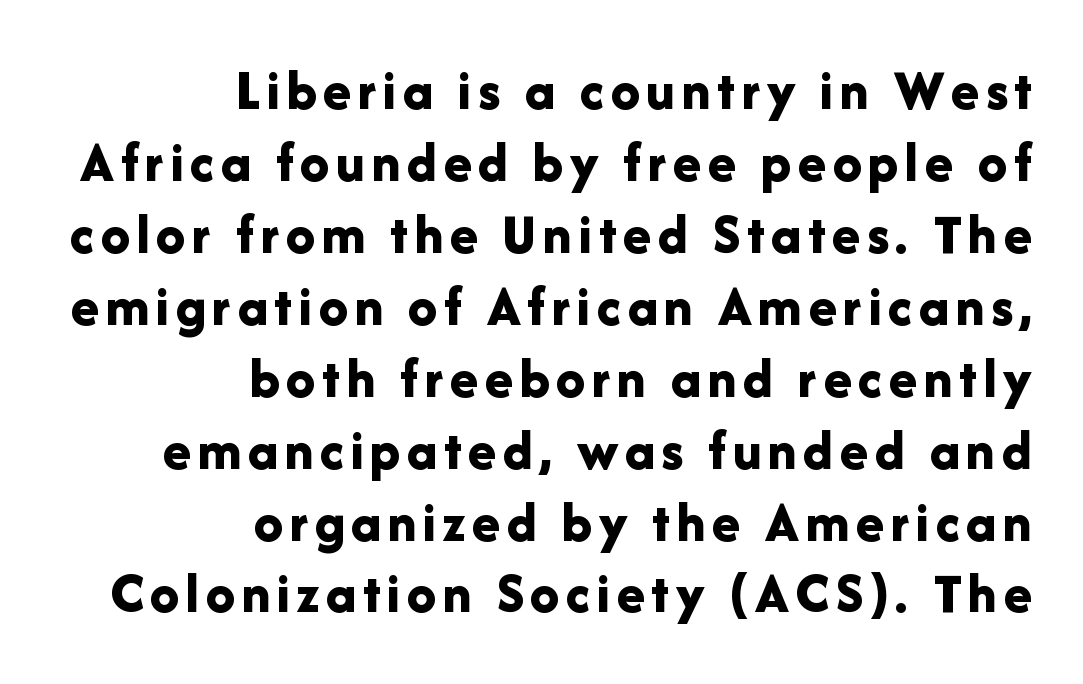
{"serif": "no", "italic": "no", "bold": "yes", "weight": "bold", "width": "normal", "stroke_contrast": "low", "x_height": "medium", "monospaced": "no", "underline": "no", "align": "right", "line_spacing_ratio": 1.24, "glyph_px": 58}
